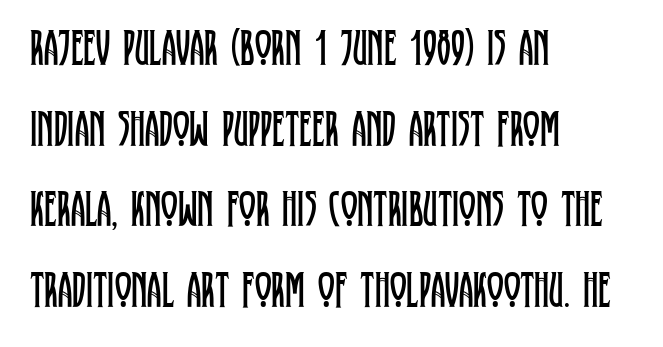
The line texture is even and compact thanks to regular tracking. Are there feet on the stems? There are — it's a serif. The letters advance in unequal steps, a hallmark of proportional type. Compared with typical paragraphs, the rows here are spaced about the same. The ragged edge is on the right, which tells us the setting is flush left.
